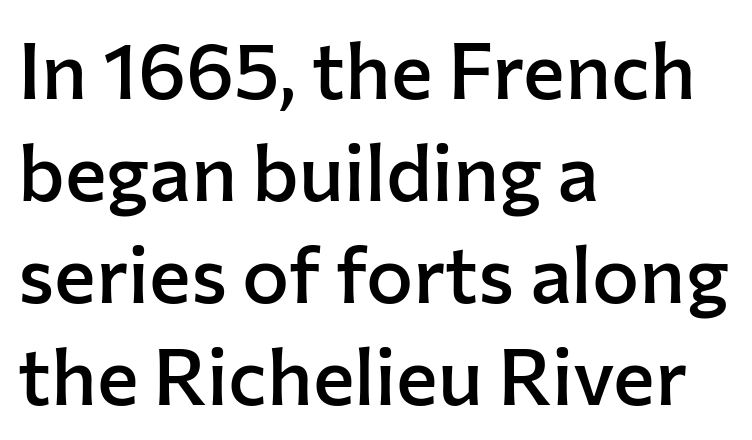
The strokes are fattened partway — semibold, not bold. Ordinary non-slanted type is in use. Font category for this specimen: sans-serif. The compositor pushed each line to the left boundary.
